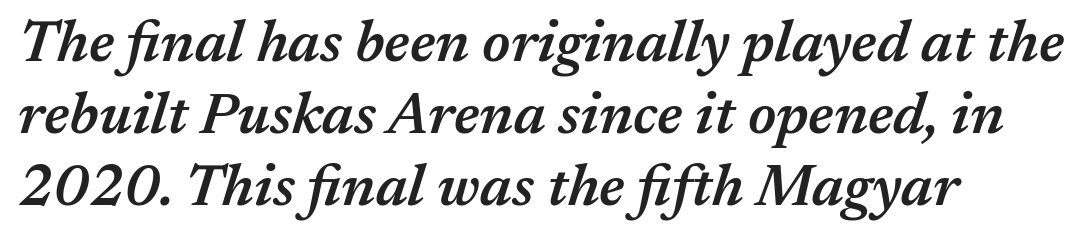
{"italic": "yes", "lean": "right", "slant_degrees": 17, "bold": "semi", "weight": "semibold", "width": "normal", "stroke_contrast": "medium", "x_height": "medium", "monospaced": "no", "underline": "no", "align": "left", "line_spacing_ratio": 1.24, "letter_spacing": "normal", "letter_spacing_em": 0.0, "glyph_px": 58}
